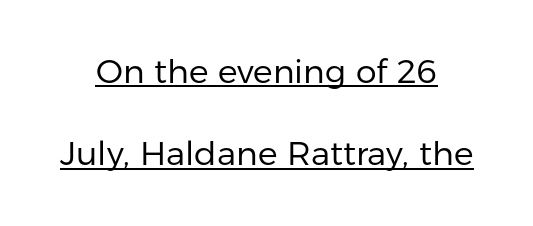
{"serif": "no", "italic": "no", "bold": "no", "weight": "regular", "width": "normal", "stroke_contrast": "low", "x_height": "medium", "monospaced": "no", "underline": "yes", "align": "center", "line_spacing": "loose", "line_spacing_ratio": 2.49, "letter_spacing": "normal", "letter_spacing_em": 0.0, "glyph_px": 33}
